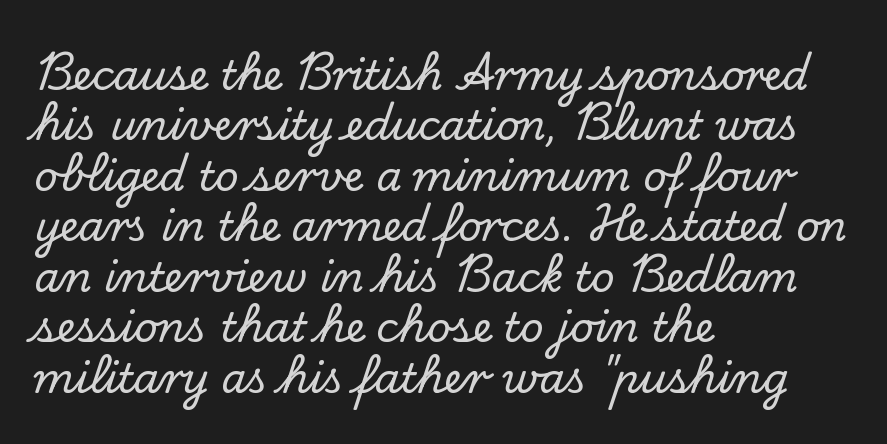
{"serif": "yes", "width": "normal", "stroke_contrast": "low", "x_height": "small", "monospaced": "no", "underline": "no", "align": "left", "line_spacing_ratio": 1.23, "letter_spacing": "normal", "letter_spacing_em": 0.0, "glyph_px": 41}
